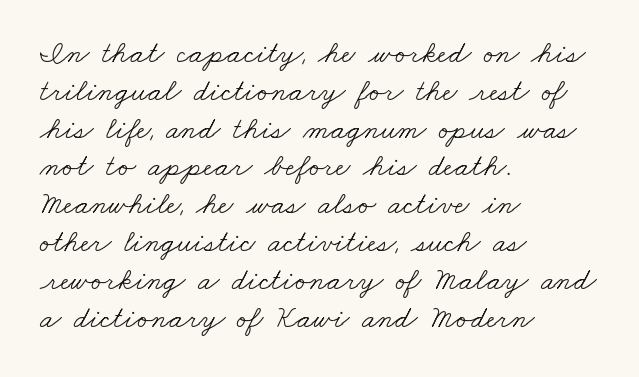
The image shows 31 px light, wide serif type; set left-aligned, line spacing 1.22x, normal letter spacing, not underlined; low stroke contrast and a small x-height.
